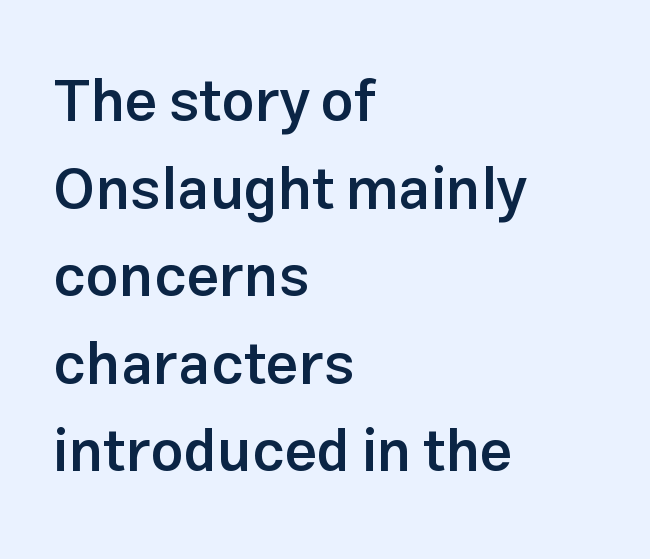
{"serif": "no", "italic": "no", "bold": "semi", "weight": "semibold", "width": "normal", "stroke_contrast": "low", "x_height": "medium", "monospaced": "no", "underline": "no", "align": "left", "line_spacing": "normal", "line_spacing_ratio": 1.51, "letter_spacing": "normal", "letter_spacing_em": 0.0, "glyph_px": 58}
